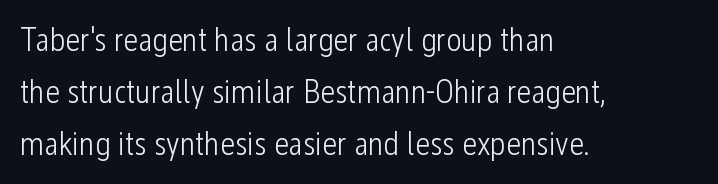
Q: Is the text bold? A: No.
Q: Is the text italic (slanted)? A: No, it is upright.
Q: Is the typeface a serif or a sans-serif typeface? A: Sans-serif.
Q: Is the text underlined? A: No.
Q: How is the paragraph aligned? A: Left-aligned.
Q: Is the spacing between letters normal or unusually wide? A: Normal.
Q: Is the spacing between lines tight, normal or loose? A: Normal.
Q: Width (condensed, normal, or wide)? A: Condensed.
Q: Stroke contrast? A: Low.
Q: x-height? A: Medium.
Q: Monospaced? A: No.
